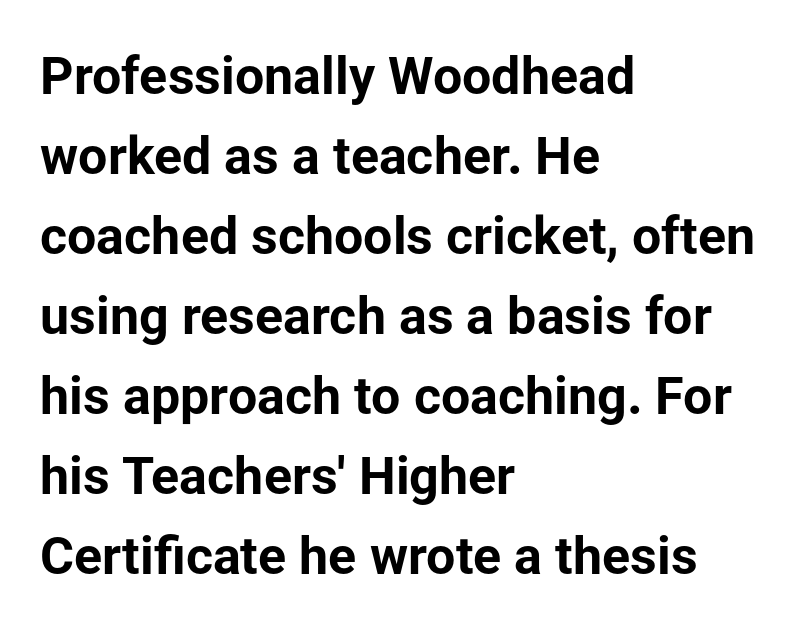
{"serif": "no", "italic": "no", "bold": "yes", "weight": "bold", "width": "normal", "stroke_contrast": "low", "x_height": "medium", "monospaced": "no", "underline": "no", "align": "left", "line_spacing": "normal", "line_spacing_ratio": 1.54, "letter_spacing": "normal", "letter_spacing_em": 0.0, "glyph_px": 52}
